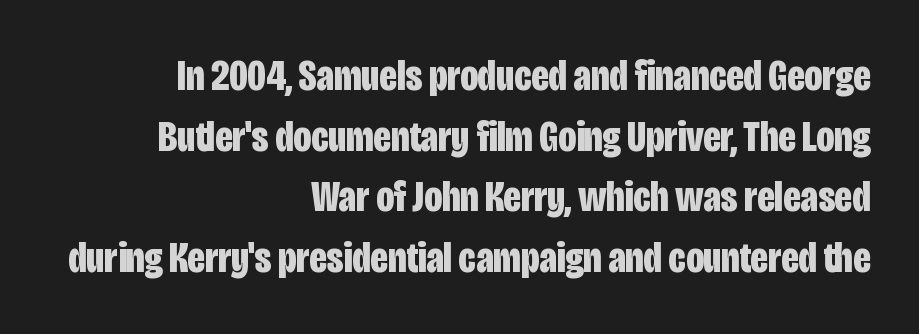
The image shows 44 px bold, condensed sans-serif type, upright; set right-aligned, normal line spacing (1.38x), normal letter spacing, not underlined; low stroke contrast and a large x-height.
